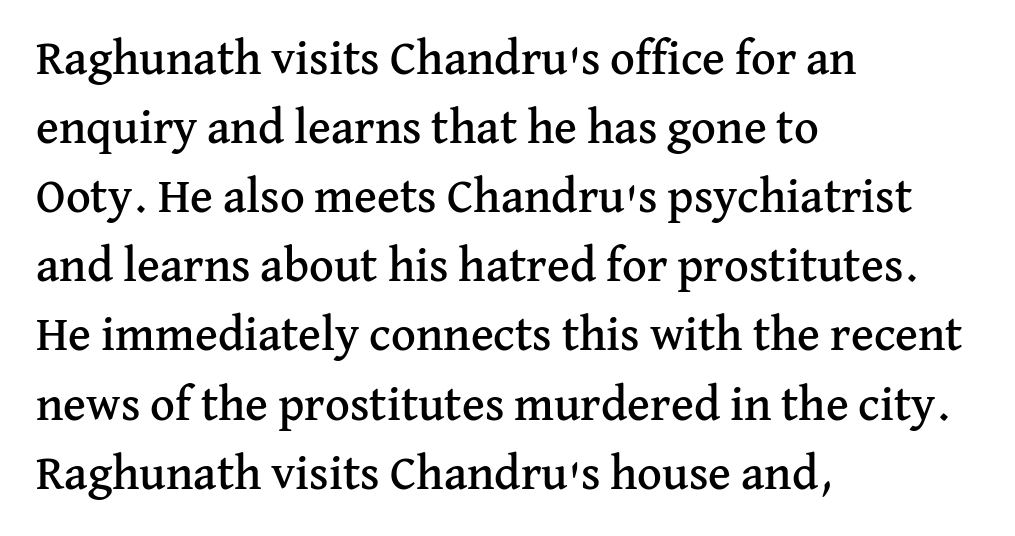
The image shows 48 px serif type, upright; set left-aligned, normal line spacing (1.44x), normal letter spacing, not underlined; medium stroke contrast and a medium x-height.
